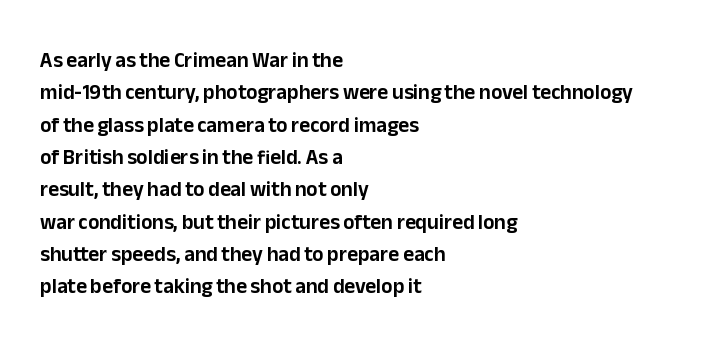
The image shows 21 px text type, upright; set left-aligned, normal line spacing (1.54x), normal letter spacing, not underlined.
